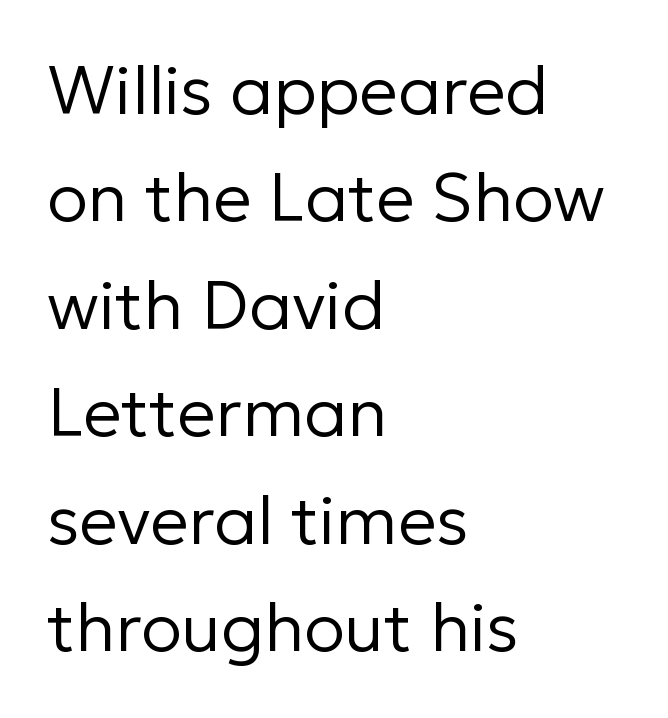
Q: Is the text bold? A: No.
Q: Is the text italic (slanted)? A: No, it is upright.
Q: Is the typeface a serif or a sans-serif typeface? A: Sans-serif.
Q: Is the text underlined? A: No.
Q: How is the paragraph aligned? A: Left-aligned.
Q: Is the spacing between letters normal or unusually wide? A: Normal.
Q: Is the spacing between lines tight, normal or loose? A: Normal.
Q: Width (condensed, normal, or wide)? A: Normal.
Q: Stroke contrast? A: Low.
Q: x-height? A: Medium.
Q: Monospaced? A: No.
